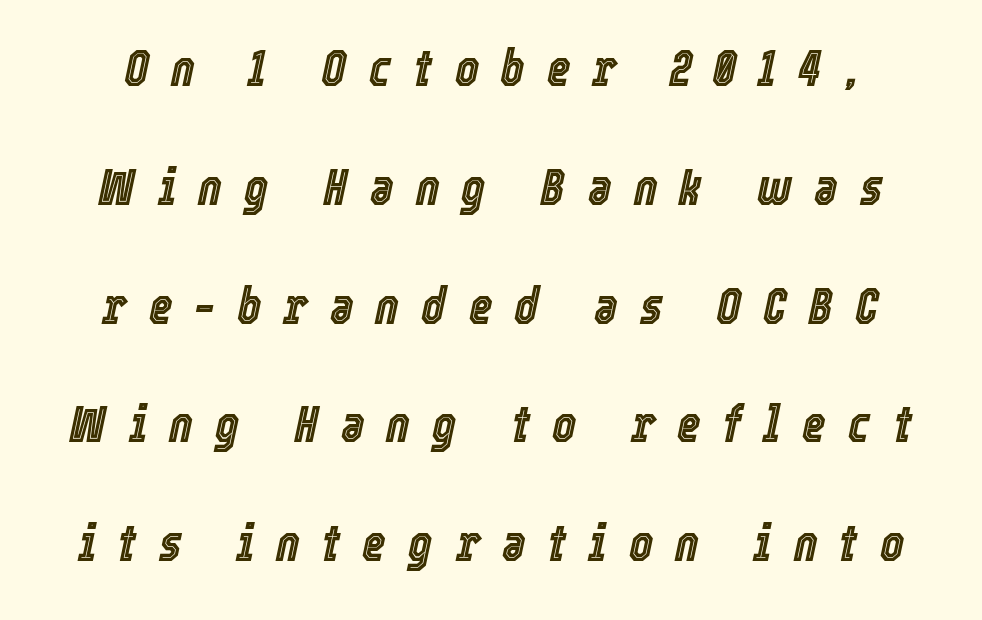
Rendered with sloped, italic letterforms. Short note: letters widely spaced. A bare baseline throughout the passage. Each letter keeps its own natural width here, so spacing adapts to shape. The passage shown stacks its lines with a broad gap.
